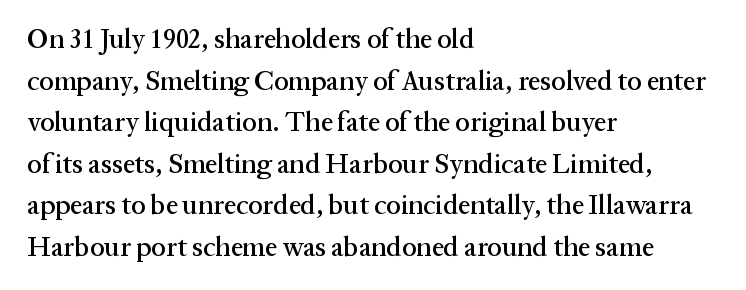
A typesetter would call this zero additional tracking. Line beginnings align vertically; line endings do not. The leading is moderate, giving the passage an even texture. No italicization has been applied; the sample stays upright. This rendering features lettering with no underline.
